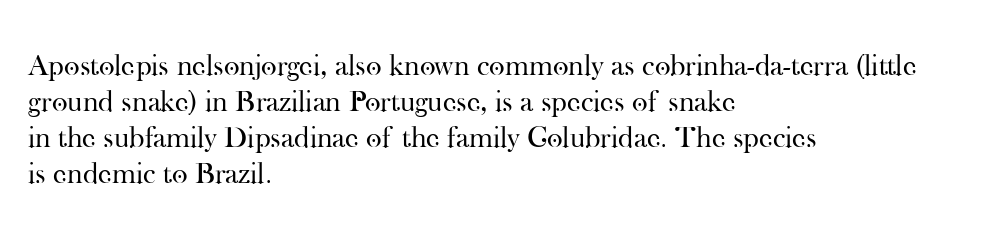
Is the letter spacing exaggerated? No — it looks like the ordinary default. In CSS terms this would be text-align: left. Italic: no, the glyphs are upright roman. A clean baseline with only descenders dipping below it. Is this a sans? No — the strokes have serifs. The font sits on the lighter half of the weight spectrum, regular included.
